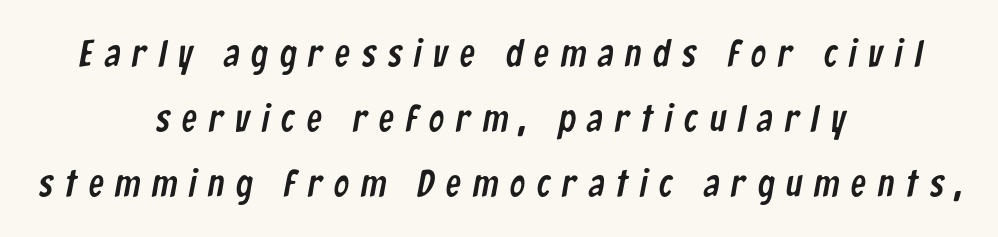
Q: Is the typeface a serif or a sans-serif typeface? A: Sans-serif.
Q: Is the text underlined? A: No.
Q: How is the paragraph aligned? A: Centered.
Q: Is the spacing between letters normal or unusually wide? A: Unusually wide.
Q: Width (condensed, normal, or wide)? A: Condensed.
Q: Stroke contrast? A: Low.
Q: x-height? A: Medium.
Q: Monospaced? A: No.
